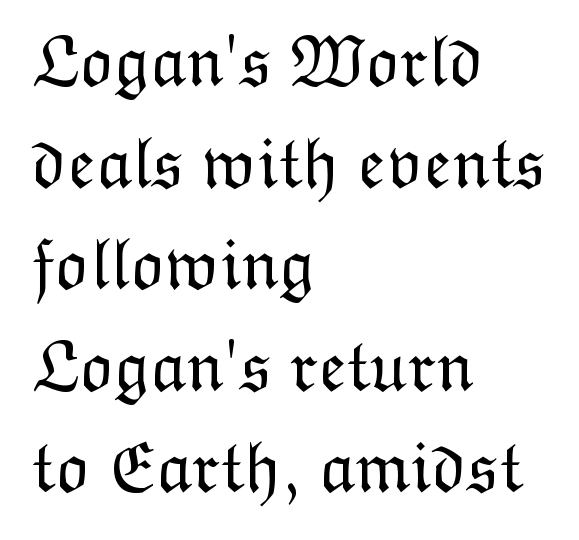
Q: Is the text bold? A: No.
Q: Is the text italic (slanted)? A: No, it is upright.
Q: Is the text underlined? A: No.
Q: How is the paragraph aligned? A: Left-aligned.
Q: Is the spacing between letters normal or unusually wide? A: Normal.
Q: Is the spacing between lines tight, normal or loose? A: Normal.
Q: Width (condensed, normal, or wide)? A: Normal.
Q: Stroke contrast? A: Low.
Q: x-height? A: Medium.
Q: Monospaced? A: No.
